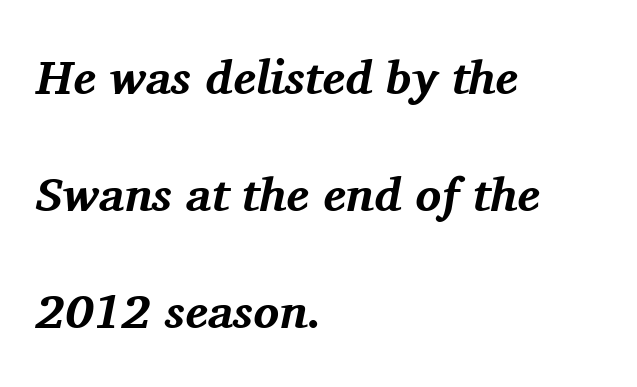
The image shows 48 px bold serif type, italic (leaning right); set left-aligned, loose line spacing (2.44x), normal letter spacing, not underlined; medium stroke contrast and a medium x-height.
